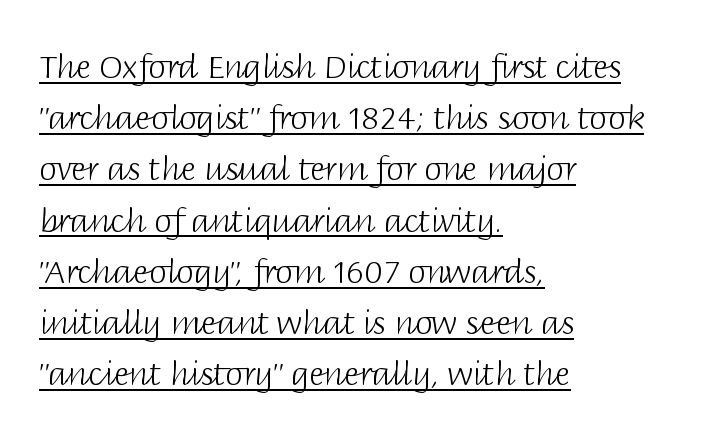
Here the designer chose a conventional face with non-uniform glyph widths. These lines sit exactly where default settings would place them. Where is the straight margin? On the left. Bold? No — there's no thickening of the strokes.
